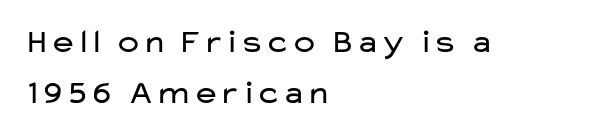
Descender tails drop into unmarked territory. The specimen reads as upright at a glance. Do the characters align in a grid? No, the font is proportional. Serif or sans? Sans — the stroke terminals are bare. Nobody touched the tracking dial on this one. A classic flush-left, rag-right setting is used for this passage.
